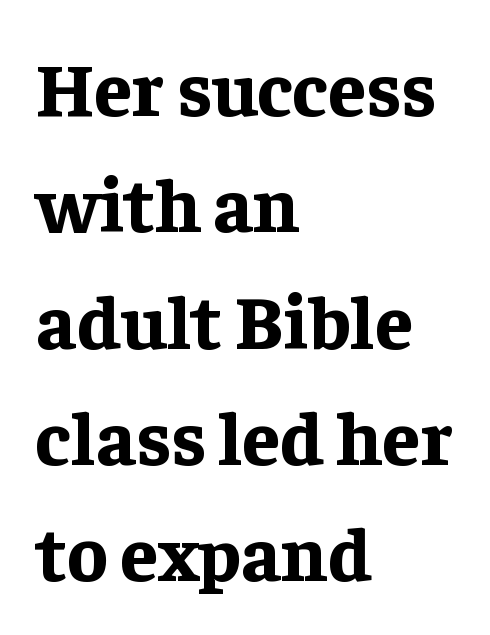
Q: Is the text bold? A: Yes.
Q: Is the text italic (slanted)? A: No, it is upright.
Q: Is the typeface a serif or a sans-serif typeface? A: Serif.
Q: Is the text underlined? A: No.
Q: How is the paragraph aligned? A: Left-aligned.
Q: Is the spacing between letters normal or unusually wide? A: Normal.
Q: Is the spacing between lines tight, normal or loose? A: Normal.
Q: Width (condensed, normal, or wide)? A: Normal.
Q: Stroke contrast? A: Low.
Q: x-height? A: Medium.
Q: Monospaced? A: No.
